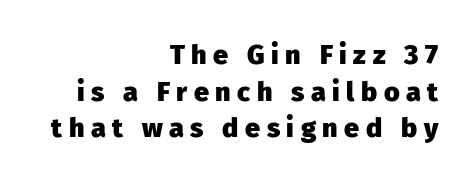
Rows of type keep a routine distance in the vertical direction. Style check: upright. The characters look thick and weighty, a clear bold. Each word looks stretched out because of the extra space between its letters. Right-aligned paragraph, ragged on the left.
